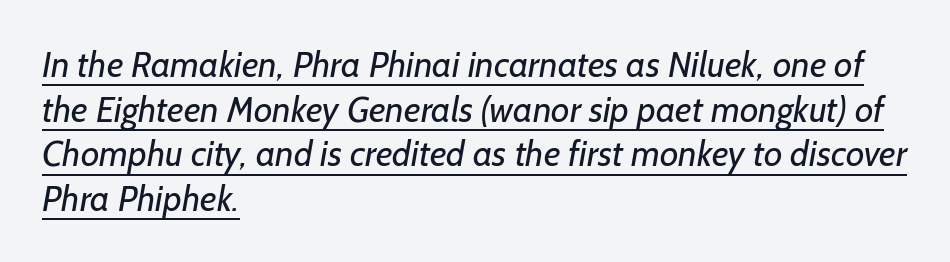
{"serif": "no", "bold": "no", "weight": "regular", "width": "normal", "stroke_contrast": "low", "x_height": "medium", "monospaced": "no", "underline": "yes", "align": "left", "line_spacing_ratio": 1.24, "letter_spacing": "normal", "letter_spacing_em": 0.0, "glyph_px": 36}
